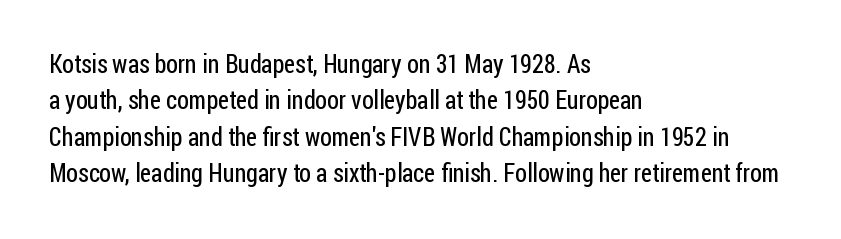
In terms of posture, this sample is upright. The passage shown has conventional tracking throughout. The zone under the glyphs is completely vacant. The lines are quadded left. These glyphs show unthickened strokes, regular width or finer. Rows of type keep a routine distance in the vertical direction.
